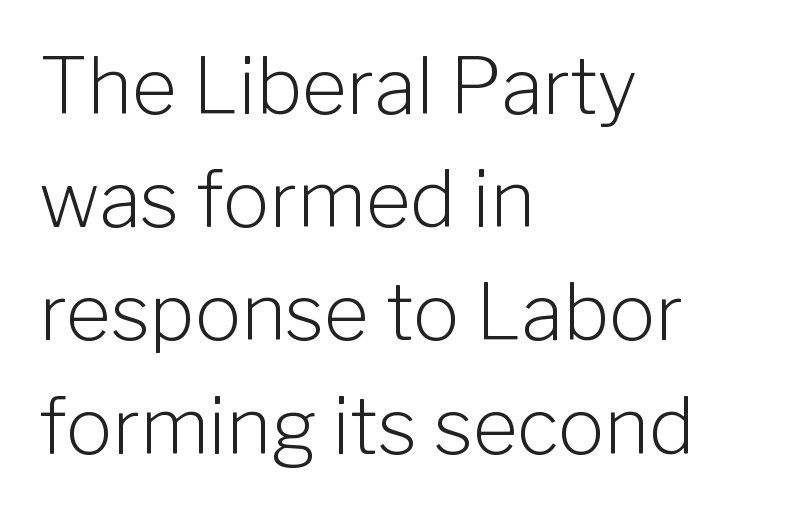
Q: Is the text bold? A: No.
Q: Is the text italic (slanted)? A: No, it is upright.
Q: Is the typeface a serif or a sans-serif typeface? A: Sans-serif.
Q: Is the text underlined? A: No.
Q: How is the paragraph aligned? A: Left-aligned.
Q: Is the spacing between letters normal or unusually wide? A: Normal.
Q: Is the spacing between lines tight, normal or loose? A: Normal.
Q: Width (condensed, normal, or wide)? A: Normal.
Q: Stroke contrast? A: Low.
Q: x-height? A: Medium.
Q: Monospaced? A: No.
